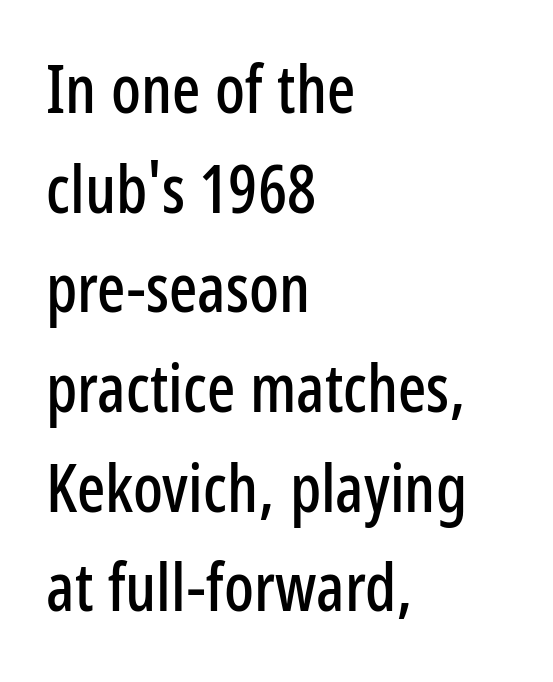
{"serif": "no", "italic": "no", "width": "condensed", "stroke_contrast": "low", "x_height": "medium", "monospaced": "no", "underline": "no", "align": "left", "line_spacing": "normal", "line_spacing_ratio": 1.51, "letter_spacing": "normal", "letter_spacing_em": 0.0, "glyph_px": 66}
